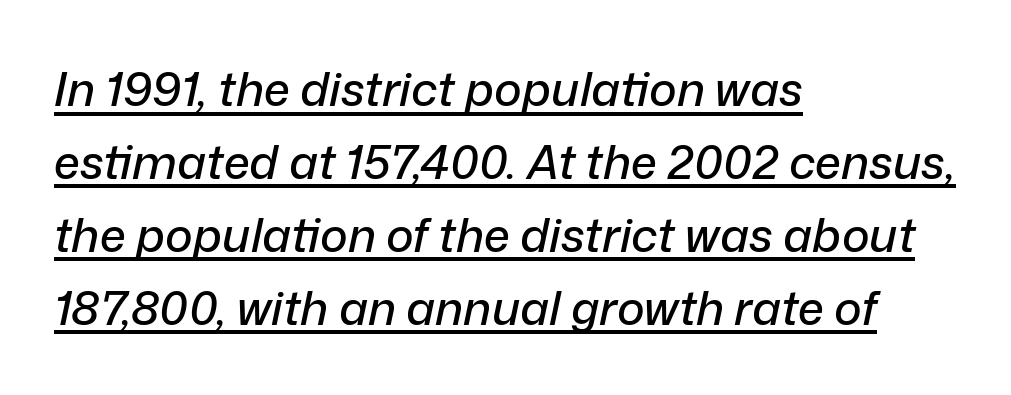
The image shows 47 px text type, italic (leaning right); set left-aligned, normal line spacing (1.55x), normal letter spacing, underlined; low stroke contrast and a medium x-height.
